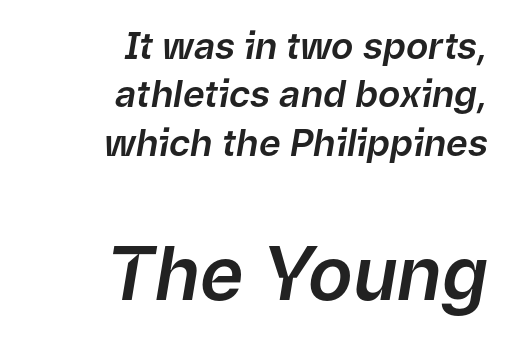
The image shows 74 px text type, italic (leaning right); set right-aligned, normal line spacing (1.31x), normal letter spacing, not underlined; the second (bottom) block is 2.0x larger; low stroke contrast and a medium x-height.
